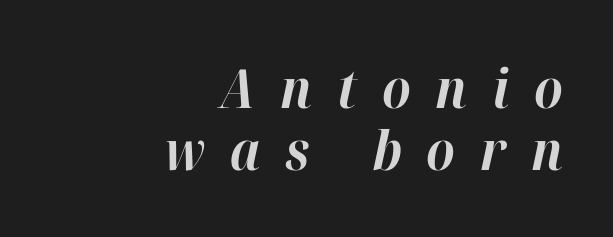
Q: Is the text bold? A: Yes.
Q: Is the text italic (slanted)? A: Yes, it leans right by about 12 degrees.
Q: Is the text underlined? A: No.
Q: How is the paragraph aligned? A: Right-aligned.
Q: Is the spacing between letters normal or unusually wide? A: Unusually wide.
Q: Is the spacing between lines tight, normal or loose? A: Tight.
Q: Width (condensed, normal, or wide)? A: Normal.
Q: Stroke contrast? A: High.
Q: x-height? A: Medium.
Q: Monospaced? A: No.
